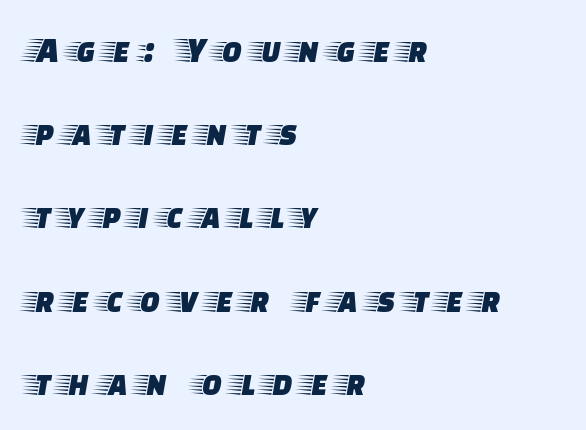
The image shows 37 px wide serif type; set left-aligned, loose line spacing (2.25x), unusually wide letter spacing (+0.28 em), not underlined; low stroke contrast and a large x-height.
